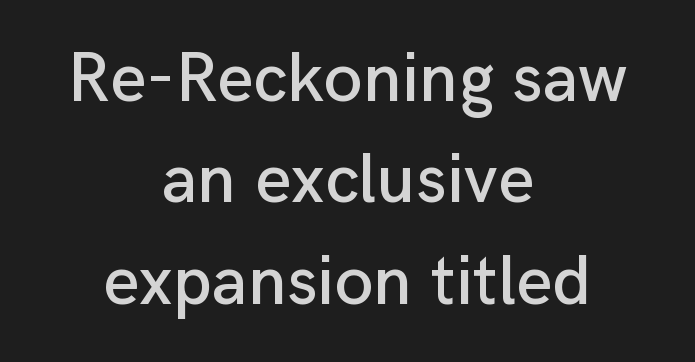
{"serif": "no", "italic": "no", "width": "normal", "stroke_contrast": "low", "x_height": "medium", "monospaced": "no", "underline": "no", "align": "center", "line_spacing": "normal", "line_spacing_ratio": 1.45, "letter_spacing": "normal", "letter_spacing_em": 0.0, "glyph_px": 70}
